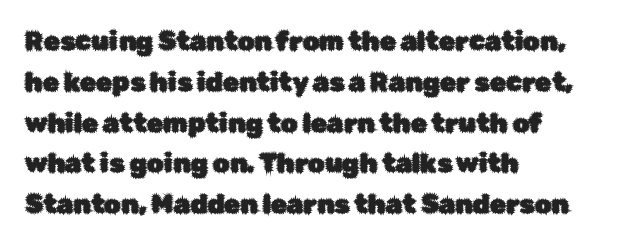
The space between consecutive lines is moderate. This sample uses plain, unmodified letter spacing. Layout note: lines flush left. No italicization has been applied; the sample stays upright. The passage shown is not underscored anywhere.
